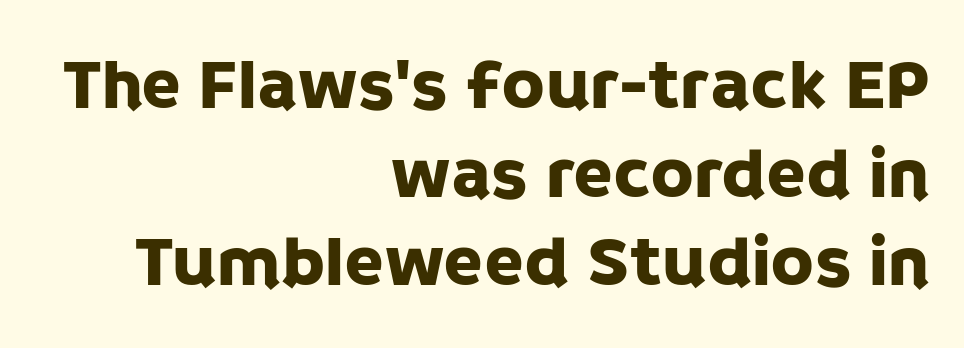
Italic: no, the glyphs are upright roman. Each letter keeps its own natural width here, so spacing adapts to shape. This sample uses a sans-serif face. Anything drawn beneath the words? Only blank space.
